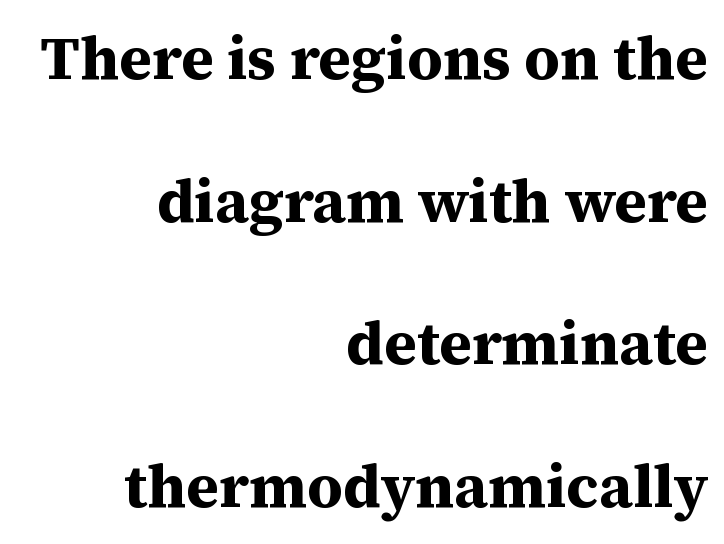
Q: Is the text bold? A: Yes.
Q: Is the text italic (slanted)? A: No, it is upright.
Q: Is the typeface a serif or a sans-serif typeface? A: Serif.
Q: Is the text underlined? A: No.
Q: How is the paragraph aligned? A: Right-aligned.
Q: Is the spacing between letters normal or unusually wide? A: Normal.
Q: Is the spacing between lines tight, normal or loose? A: Loose.
Q: Width (condensed, normal, or wide)? A: Normal.
Q: Stroke contrast? A: Medium.
Q: x-height? A: Medium.
Q: Monospaced? A: No.
